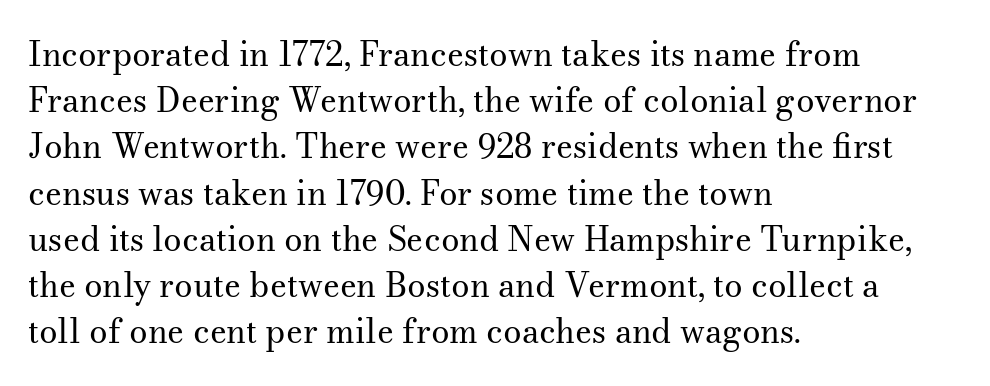
Q: Is the text bold? A: No.
Q: Is the text italic (slanted)? A: No, it is upright.
Q: Is the typeface a serif or a sans-serif typeface? A: Serif.
Q: Is the text underlined? A: No.
Q: How is the paragraph aligned? A: Left-aligned.
Q: Is the spacing between letters normal or unusually wide? A: Normal.
Q: Is the spacing between lines tight, normal or loose? A: Normal.
Q: Width (condensed, normal, or wide)? A: Normal.
Q: Stroke contrast? A: Medium.
Q: x-height? A: Small.
Q: Monospaced? A: No.
